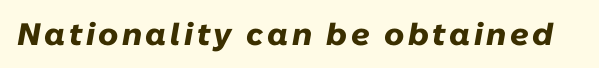
Descender tails drop into unmarked territory. The rendering uses a bold face; every stroke is thick and dark. The typography opts for an oblique posture over an upright one. You could not count columns in this text — the font is proportionally spaced.
